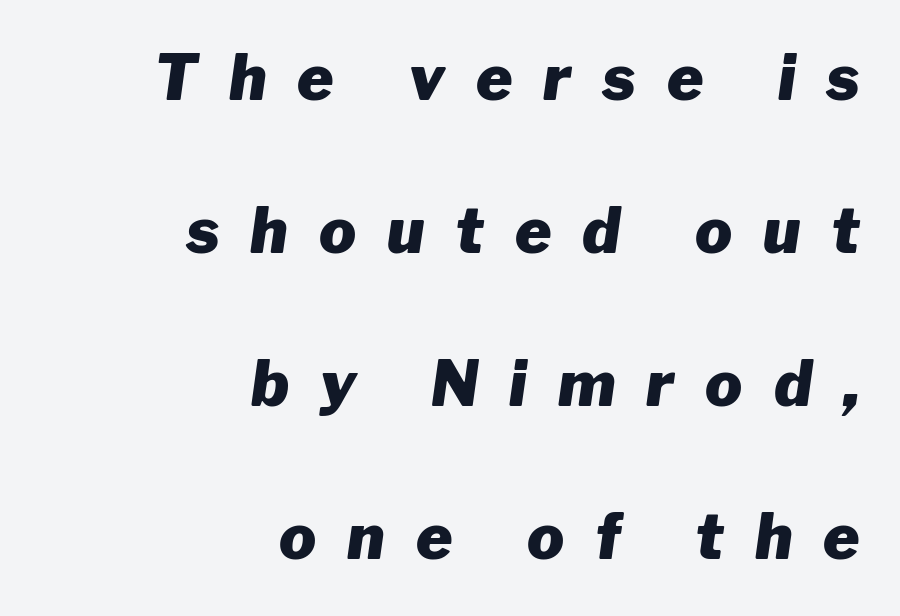
The image shows 62 px heavy type, italic (leaning right); set right-aligned, loose line spacing (2.47x), unusually wide letter spacing (+0.5 em), not underlined; low stroke contrast and a medium x-height.
